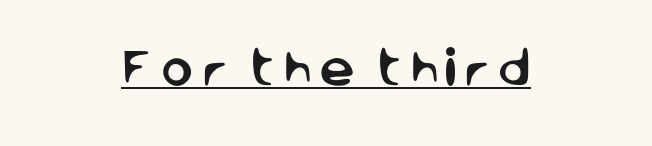
The specimen reads as upright at a glance. Each letter keeps its own natural width here, so spacing adapts to shape. Emphasis is given by a line drawn under the lettering. A student would call this center alignment; a typographer would say set centered. A sans-serif font was chosen for this passage.
